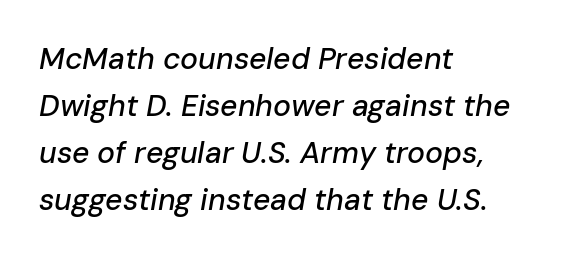
{"italic": "yes", "lean": "right", "slant_degrees": 10, "width": "normal", "stroke_contrast": "low", "x_height": "medium", "monospaced": "no", "underline": "no", "align": "left", "line_spacing": "normal", "line_spacing_ratio": 1.57, "letter_spacing": "normal", "letter_spacing_em": 0.0, "glyph_px": 30}
